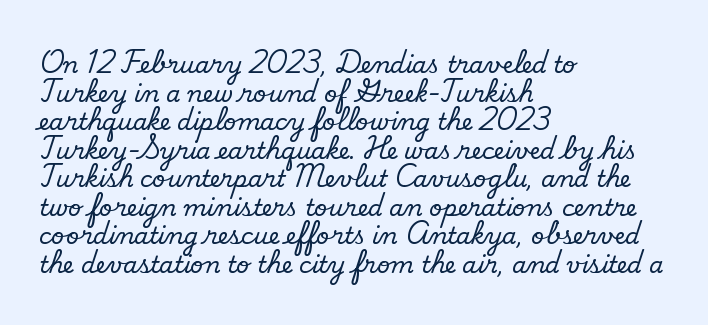
Every row of glyphs begins at an identical x-position on the left. Words appear dense and cohesive because spacing is normal. Decoration check: the copy has no underline. The strokes are not fattened; the text isn't bold.
